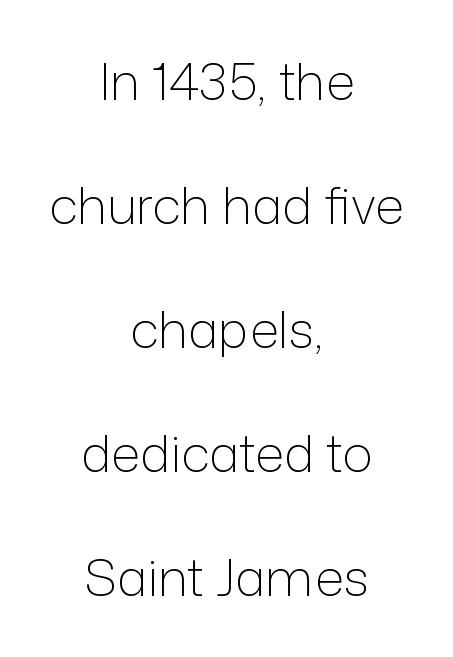
{"serif": "no", "italic": "no", "bold": "no", "weight": "light", "width": "normal", "stroke_contrast": "low", "x_height": "medium", "monospaced": "no", "underline": "no", "align": "center", "line_spacing": "loose", "line_spacing_ratio": 2.43, "letter_spacing": "normal", "letter_spacing_em": 0.0, "glyph_px": 51}
